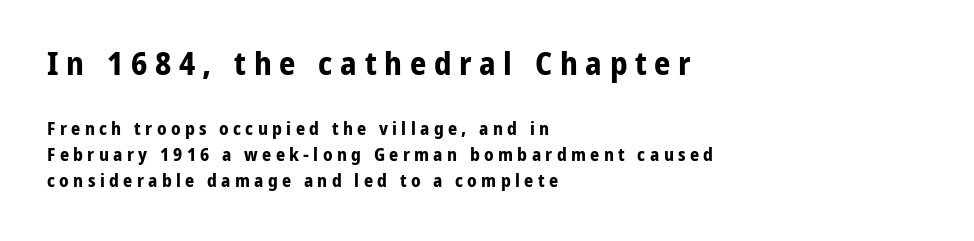
{"serif": "no", "italic": "no", "bold": "yes", "weight": "bold", "width": "normal", "stroke_contrast": "low", "x_height": "medium", "monospaced": "no", "underline": "no", "align": "left", "line_spacing": "normal", "line_spacing_ratio": 1.44, "letter_spacing": "wide", "letter_spacing_em": 0.24, "larger_block": "first", "size_ratio": 1.78, "glyph_px": 32}
